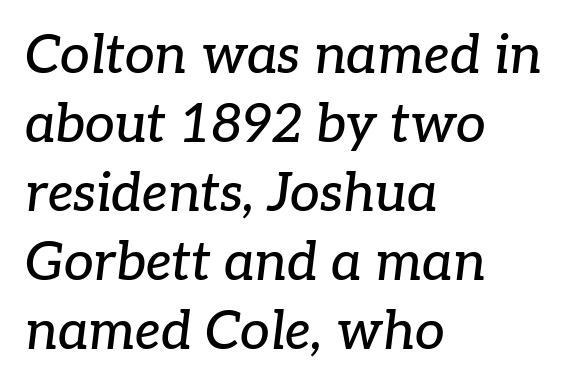
The passage shown is not underscored anywhere. Which margin do the lines hug? The left one — the right edge is uneven. The typeface chosen for these lines features serifs. You can tell it's italic because the verticals aren't actually vertical. Here the designer chose a conventional face with non-uniform glyph widths.
